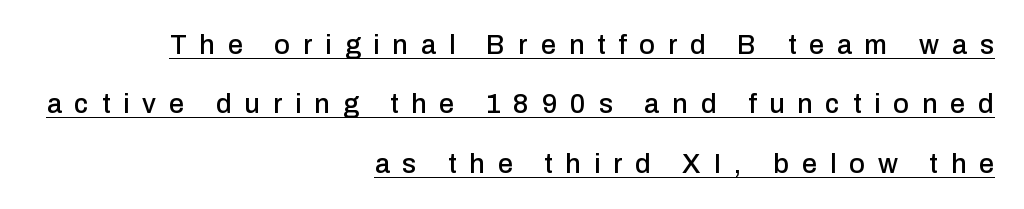
Loose tracking; the words dissolve into strings of separated letters. Teacher's note: observe the even right margin — that is flush-right alignment. Every character sits straight up, as roman type does. What's the leading like? Stretched, with rows far apart. This sample carries an underscore along the baseline area.
